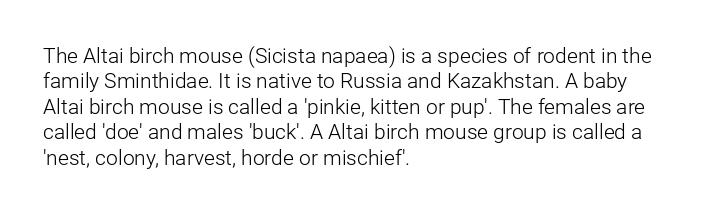
The image shows 21 px text type, upright; set left-aligned, line spacing 1.21x, normal letter spacing, not underlined.
